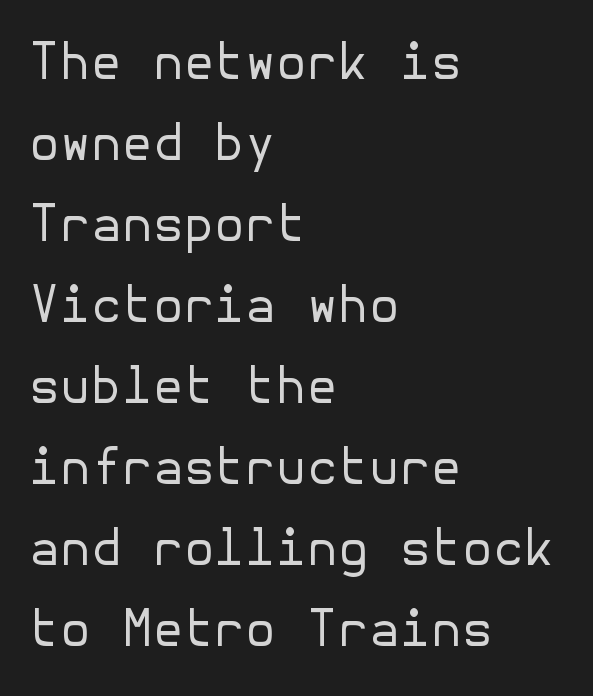
Q: Is the text bold? A: No.
Q: Is the text italic (slanted)? A: No, it is upright.
Q: Is the typeface a serif or a sans-serif typeface? A: Sans-serif.
Q: Is the text underlined? A: No.
Q: How is the paragraph aligned? A: Left-aligned.
Q: Is the spacing between letters normal or unusually wide? A: Normal.
Q: Is the spacing between lines tight, normal or loose? A: Normal.
Q: Width (condensed, normal, or wide)? A: Normal.
Q: Stroke contrast? A: Low.
Q: x-height? A: Medium.
